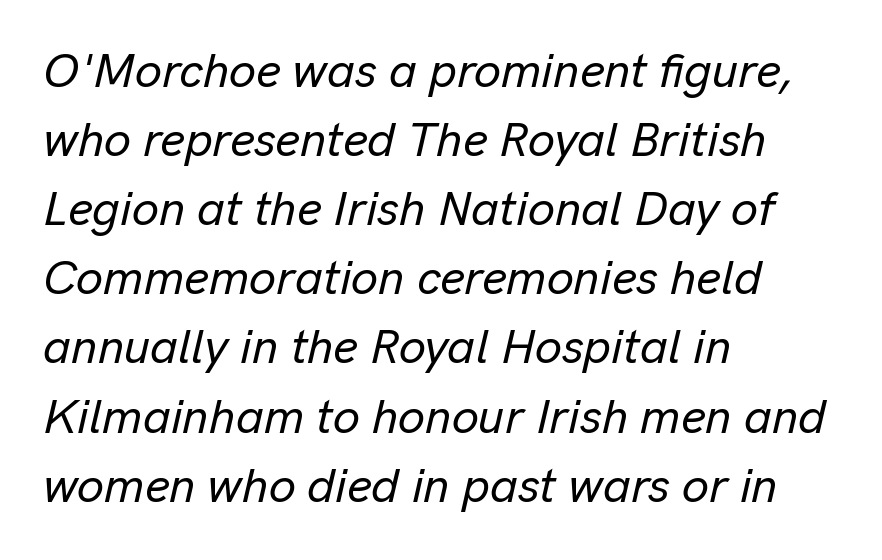
The text block is weighted toward the left margin, trailing off unevenly rightward. Is this a fixed-width face? No — the glyphs have proportional, varying widths. The rows are spaced the way most documents space them. It's the slanting kind of type. Each word holds together tightly as a unit, with standard inter-letter gaps. Descenders hang freely into open space.
